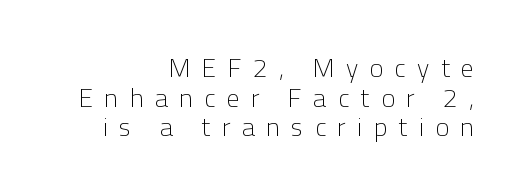
The image shows 26 px text type, upright; set right-aligned, tight line spacing (1.14x), unusually wide letter spacing (+0.44 em), not underlined.
